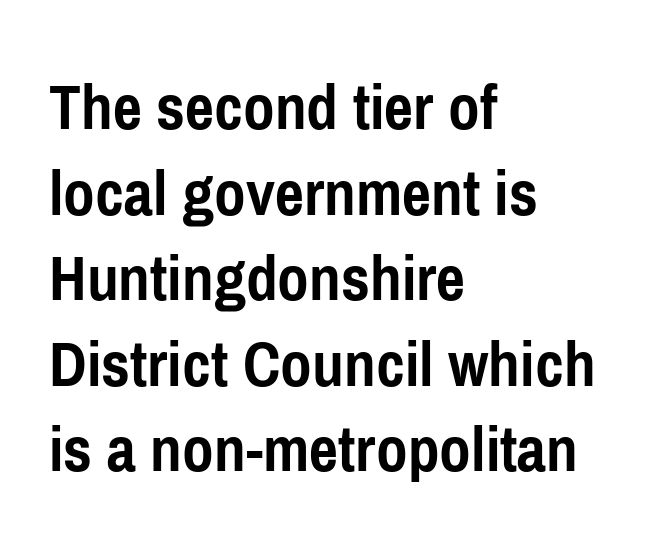
Q: Is the text bold? A: Yes.
Q: Is the text italic (slanted)? A: No, it is upright.
Q: Is the typeface a serif or a sans-serif typeface? A: Sans-serif.
Q: Is the text underlined? A: No.
Q: How is the paragraph aligned? A: Left-aligned.
Q: Is the spacing between letters normal or unusually wide? A: Normal.
Q: Width (condensed, normal, or wide)? A: Condensed.
Q: Stroke contrast? A: Low.
Q: x-height? A: Medium.
Q: Monospaced? A: No.
